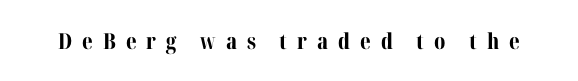
Q: Is the text bold? A: Yes.
Q: Is the text italic (slanted)? A: No, it is upright.
Q: Is the text underlined? A: No.
Q: Is the spacing between letters normal or unusually wide? A: Unusually wide.
